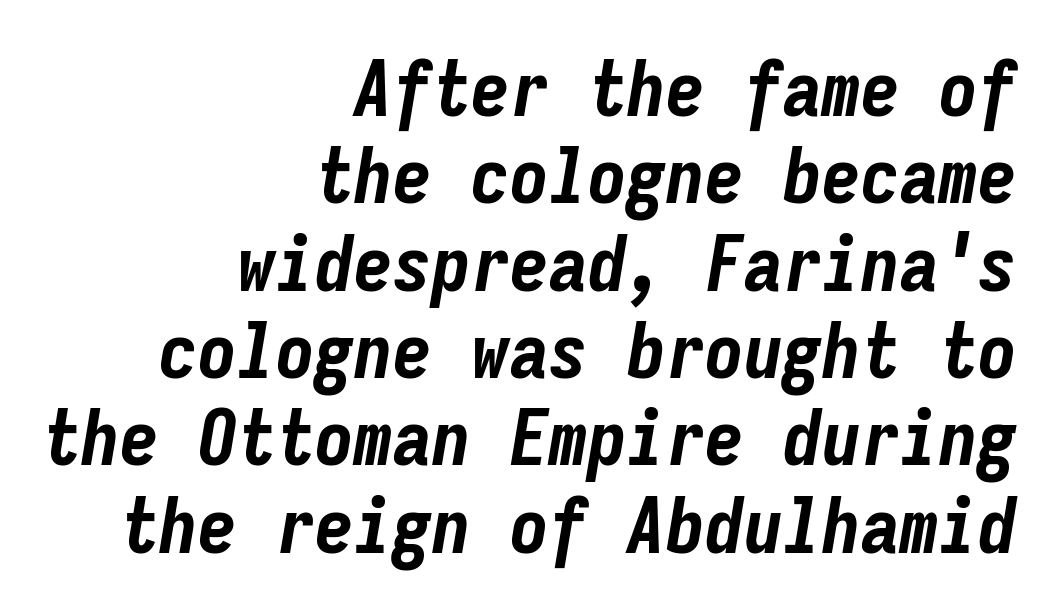
The image shows 78 px bold, condensed type, italic (leaning right), monospaced; set right-aligned, tight line spacing (1.12x), normal letter spacing, not underlined; low stroke contrast and a medium x-height.
